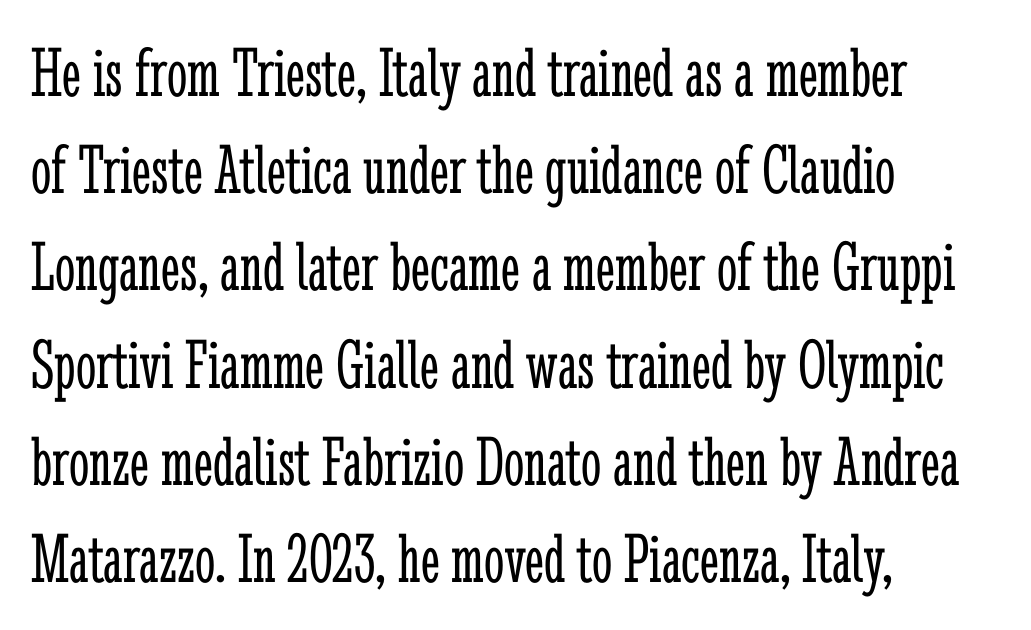
The image shows 72 px light, condensed serif type, upright; set left-aligned, normal line spacing (1.35x), normal letter spacing, not underlined; low stroke contrast and a medium x-height.
